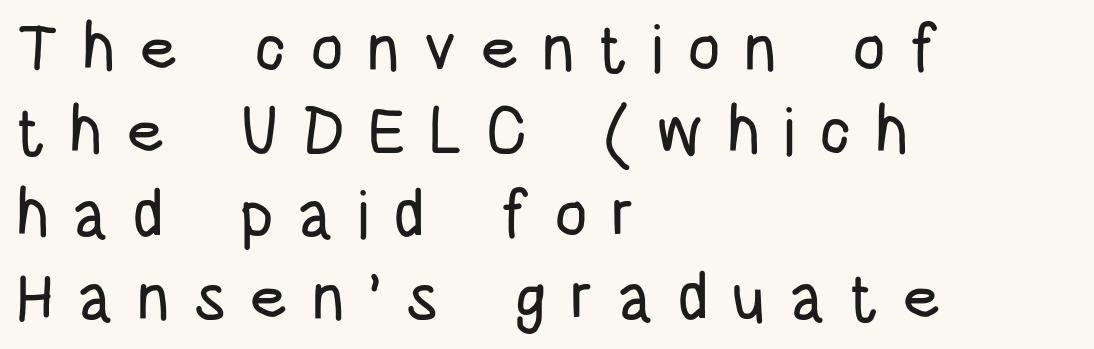
The image shows 66 px condensed sans-serif type, upright; set left-aligned, normal line spacing (1.26x), unusually wide letter spacing (+0.35 em), not underlined; low stroke contrast and a large x-height.
